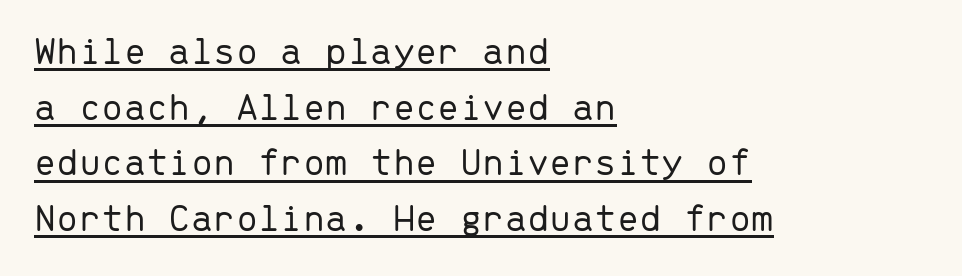
Q: Is the text bold? A: No.
Q: Is the text italic (slanted)? A: No, it is upright.
Q: Is the typeface a serif or a sans-serif typeface? A: Sans-serif.
Q: Is the text underlined? A: Yes.
Q: How is the paragraph aligned? A: Left-aligned.
Q: Is the spacing between letters normal or unusually wide? A: Normal.
Q: Is the spacing between lines tight, normal or loose? A: Normal.
Q: Width (condensed, normal, or wide)? A: Normal.
Q: Stroke contrast? A: Low.
Q: x-height? A: Medium.
Q: Monospaced? A: Yes.
